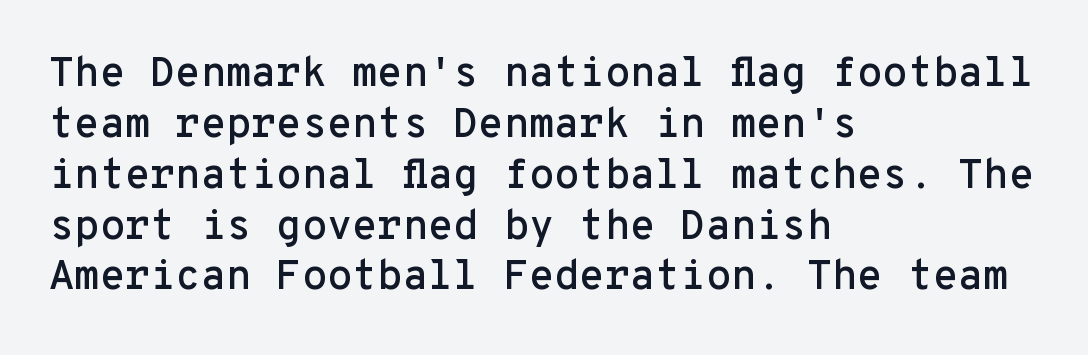
Q: Is the text italic (slanted)? A: No, it is upright.
Q: Is the typeface a serif or a sans-serif typeface? A: Sans-serif.
Q: Is the text underlined? A: No.
Q: How is the paragraph aligned? A: Left-aligned.
Q: Is the spacing between letters normal or unusually wide? A: Normal.
Q: Width (condensed, normal, or wide)? A: Normal.
Q: Stroke contrast? A: Low.
Q: x-height? A: Medium.
Q: Monospaced? A: Yes.
